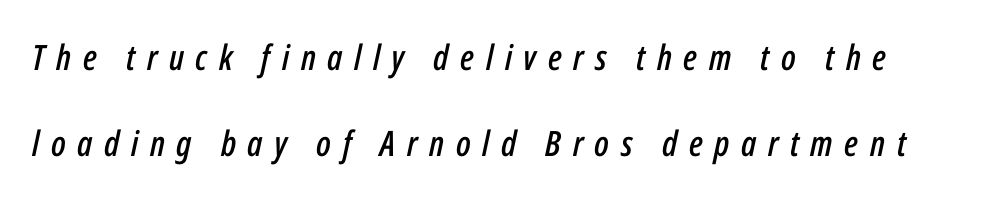
In terms of posture, this sample is oblique. Think of a printed novel: that variable character pitch is what you see here. Line spacing here is loose. Letter spacing: wide. Descender tails drop into unmarked territory.
